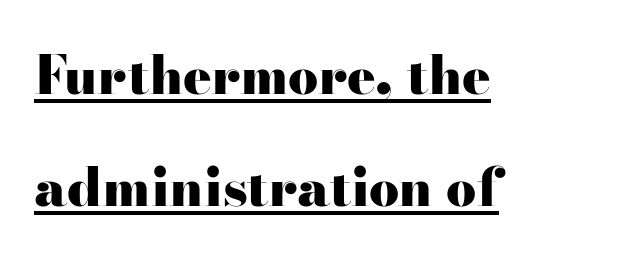
Q: Is the text bold? A: Yes.
Q: Is the text italic (slanted)? A: No, it is upright.
Q: Is the typeface a serif or a sans-serif typeface? A: Serif.
Q: Is the text underlined? A: Yes.
Q: How is the paragraph aligned? A: Left-aligned.
Q: Is the spacing between letters normal or unusually wide? A: Normal.
Q: Is the spacing between lines tight, normal or loose? A: Loose.
Q: Width (condensed, normal, or wide)? A: Wide.
Q: Stroke contrast? A: High.
Q: x-height? A: Small.
Q: Monospaced? A: No.
